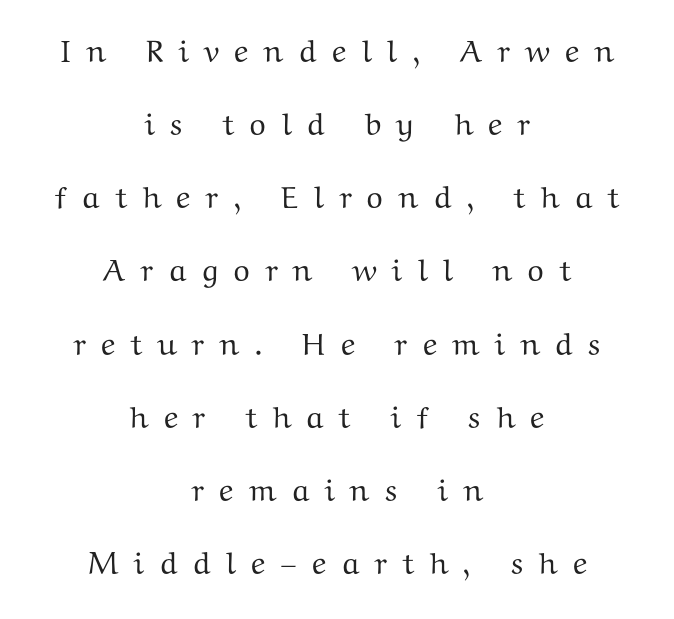
{"serif": "yes", "italic": "no", "width": "wide", "stroke_contrast": "medium", "x_height": "medium", "monospaced": "no", "underline": "no", "align": "center", "line_spacing": "loose", "line_spacing_ratio": 2.36, "letter_spacing": "wide", "letter_spacing_em": 0.46, "glyph_px": 31}
